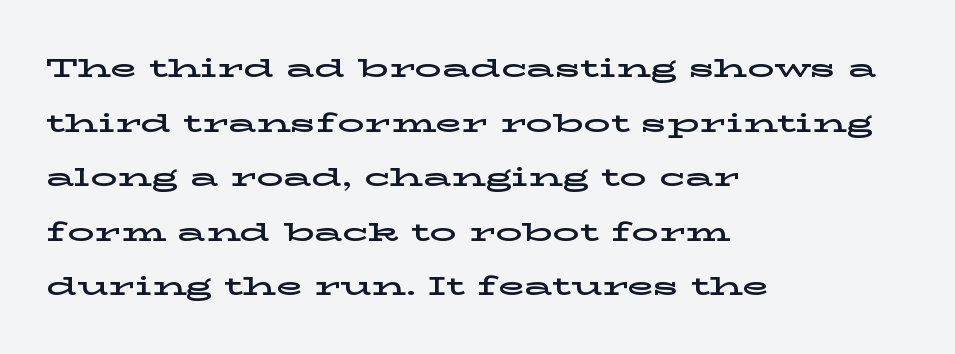
The image shows 27 px text type, upright; set left-aligned, loose line spacing (2.02x), normal letter spacing, not underlined.
